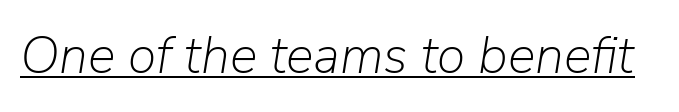
{"italic": "yes", "lean": "right", "slant_degrees": 9, "bold": "no", "weight": "light", "width": "normal", "stroke_contrast": "low", "x_height": "medium", "monospaced": "no", "underline": "yes", "letter_spacing": "normal", "letter_spacing_em": 0.0, "glyph_px": 52}
